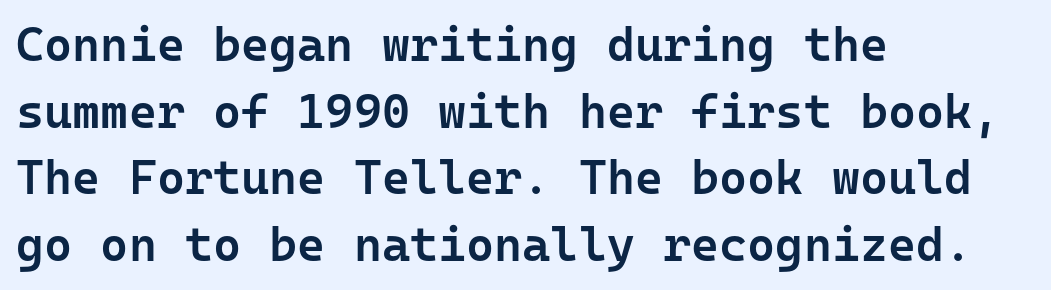
{"serif": "no", "italic": "no", "bold": "semi", "weight": "semibold", "width": "normal", "stroke_contrast": "low", "x_height": "medium", "monospaced": "yes", "underline": "no", "align": "left", "line_spacing": "normal", "line_spacing_ratio": 1.39, "letter_spacing": "normal", "letter_spacing_em": 0.0, "glyph_px": 48}
